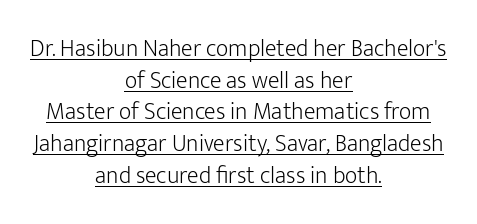
Q: Is the text bold? A: No.
Q: Is the text italic (slanted)? A: No, it is upright.
Q: Is the text underlined? A: Yes.
Q: How is the paragraph aligned? A: Centered.
Q: Is the spacing between letters normal or unusually wide? A: Normal.
Q: Is the spacing between lines tight, normal or loose? A: Normal.
